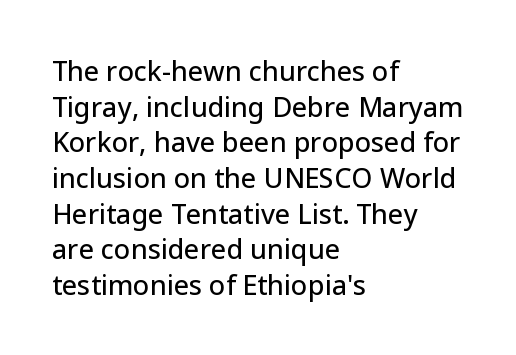
Q: Is the text italic (slanted)? A: No, it is upright.
Q: Is the text underlined? A: No.
Q: How is the paragraph aligned? A: Left-aligned.
Q: Is the spacing between letters normal or unusually wide? A: Normal.
Q: Is the spacing between lines tight, normal or loose? A: Normal.
